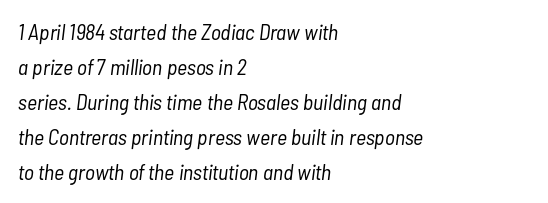
Q: Is the text bold? A: No.
Q: Is the text italic (slanted)? A: Yes, it leans right by about 7 degrees.
Q: Is the text underlined? A: No.
Q: How is the paragraph aligned? A: Left-aligned.
Q: Is the spacing between letters normal or unusually wide? A: Normal.
Q: Is the spacing between lines tight, normal or loose? A: Normal.
